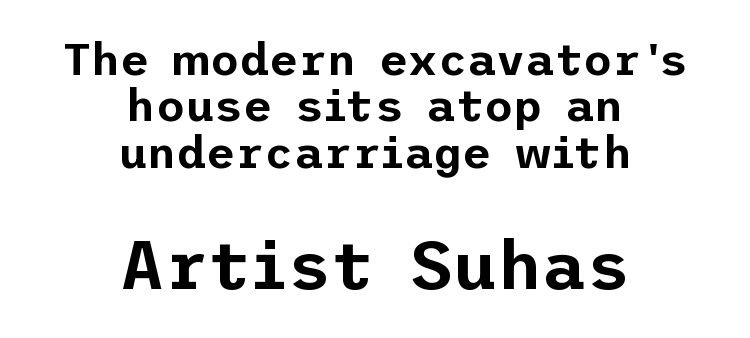
{"serif": "no", "italic": "no", "width": "normal", "stroke_contrast": "low", "x_height": "medium", "underline": "no", "align": "center", "line_spacing": "tight", "line_spacing_ratio": 1.03, "letter_spacing": "normal", "letter_spacing_em": 0.0, "larger_block": "second", "size_ratio": 1.51, "glyph_px": 68}
